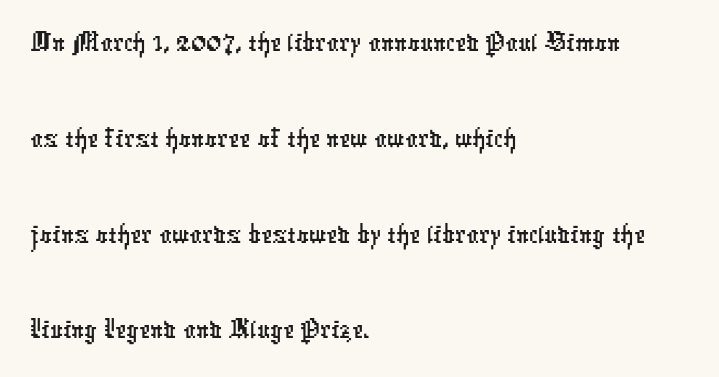
Q: Is the typeface a serif or a sans-serif typeface? A: Sans-serif.
Q: Is the text underlined? A: No.
Q: How is the paragraph aligned? A: Left-aligned.
Q: Is the spacing between letters normal or unusually wide? A: Normal.
Q: Is the spacing between lines tight, normal or loose? A: Normal.
Q: Width (condensed, normal, or wide)? A: Condensed.
Q: Stroke contrast? A: Low.
Q: x-height? A: Medium.
Q: Monospaced? A: No.
